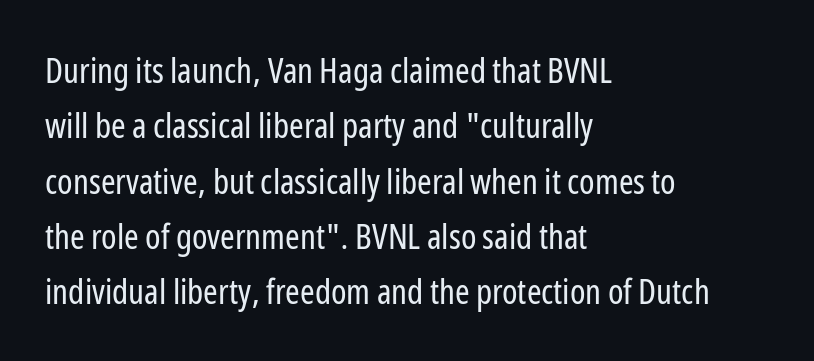
{"serif": "no", "italic": "no", "bold": "no", "weight": "regular", "width": "condensed", "stroke_contrast": "low", "x_height": "medium", "monospaced": "no", "underline": "no", "align": "left", "line_spacing": "normal", "line_spacing_ratio": 1.58, "letter_spacing": "normal", "letter_spacing_em": 0.0, "glyph_px": 35}
